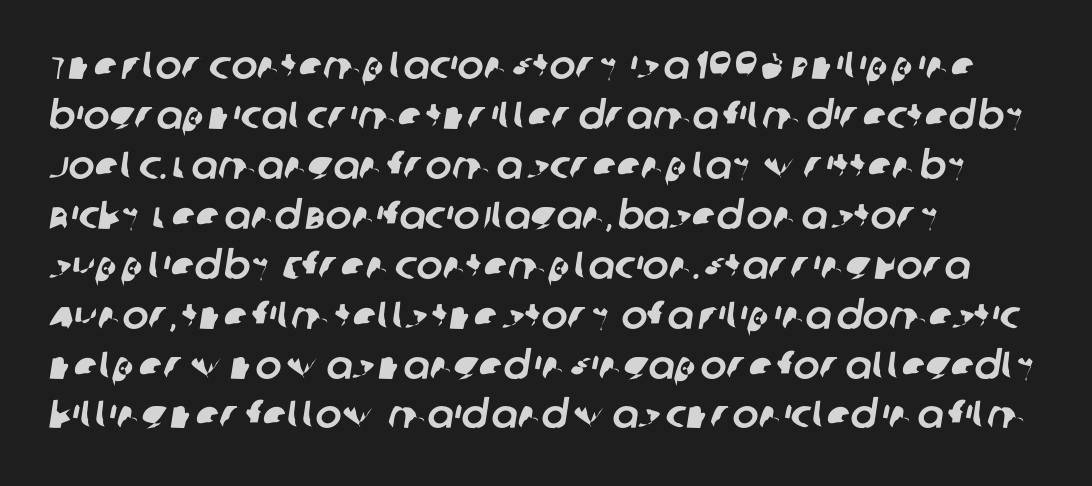
{"serif": "no", "width": "normal", "stroke_contrast": "low", "x_height": "large", "monospaced": "no", "underline": "no", "line_spacing": "normal", "line_spacing_ratio": 1.28, "letter_spacing": "normal", "letter_spacing_em": 0.0, "glyph_px": 39}
